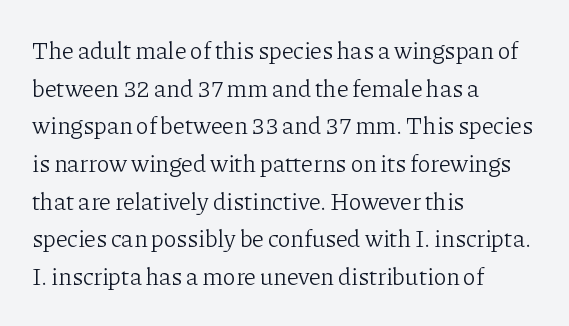
The setting favours the left margin, as ordinary paragraphs usually do. The face looks like a standard text weight, possibly lighter. Each row of text sits above clean, open space. Posture: straight, roman, zero tilt.
